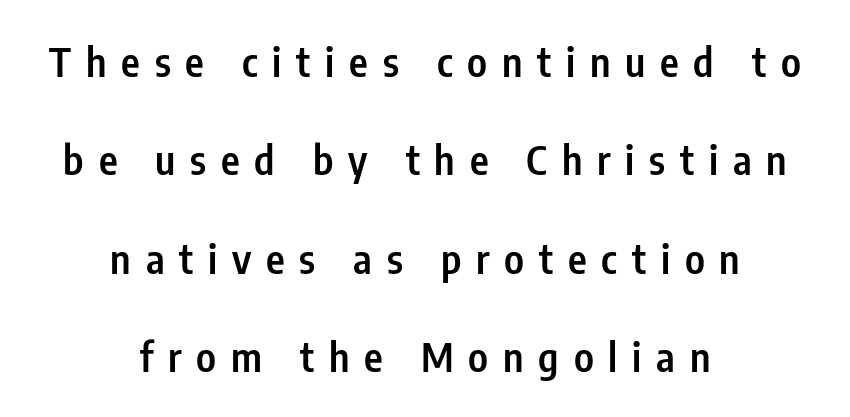
Q: Is the text bold? A: Semi-bold.
Q: Is the text italic (slanted)? A: No, it is upright.
Q: Is the typeface a serif or a sans-serif typeface? A: Sans-serif.
Q: Is the text underlined? A: No.
Q: How is the paragraph aligned? A: Centered.
Q: Is the spacing between letters normal or unusually wide? A: Unusually wide.
Q: Is the spacing between lines tight, normal or loose? A: Loose.
Q: Width (condensed, normal, or wide)? A: Condensed.
Q: Stroke contrast? A: Low.
Q: x-height? A: Medium.
Q: Monospaced? A: No.
